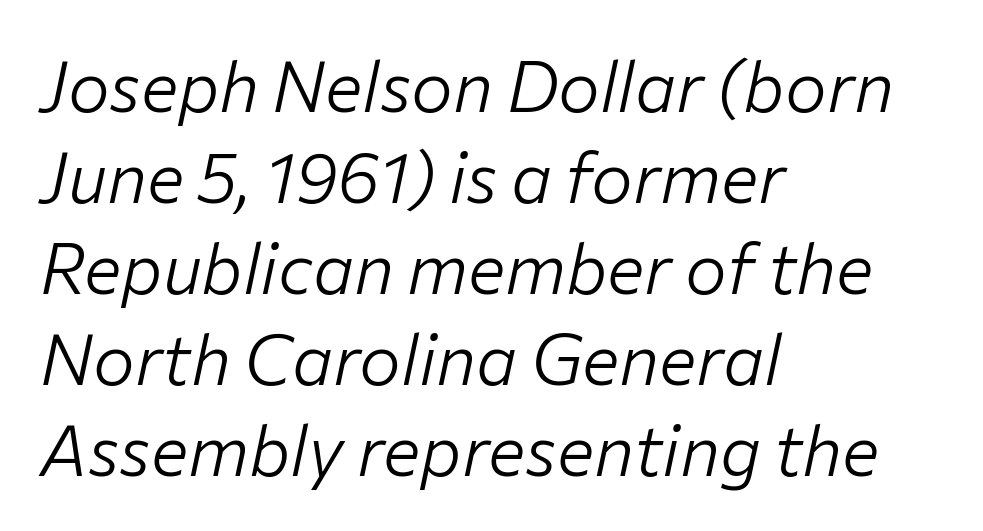
The image shows 70 px light type, italic (leaning right); set left-aligned, normal line spacing (1.3x), normal letter spacing, not underlined; low stroke contrast and a medium x-height.
